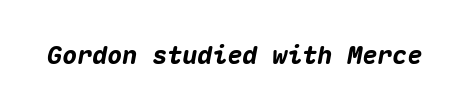
{"italic": "yes", "lean": "right", "slant_degrees": 10, "bold": "yes", "underline": "no", "letter_spacing": "normal", "letter_spacing_em": 0.0, "glyph_px": 25}
